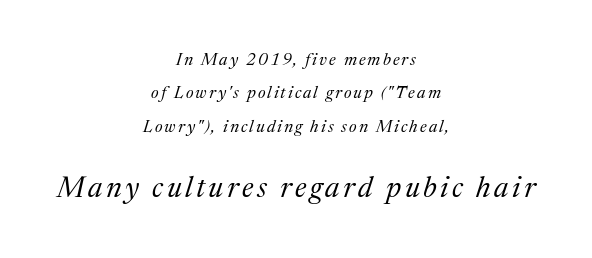
{"serif": "yes", "italic": "yes", "lean": "right", "slant_degrees": 17, "bold": "no", "weight": "regular", "width": "normal", "stroke_contrast": "medium", "x_height": "medium", "monospaced": "no", "underline": "no", "align": "center", "line_spacing": "loose", "line_spacing_ratio": 1.96, "larger_block": "second", "size_ratio": 1.71, "glyph_px": 29}
